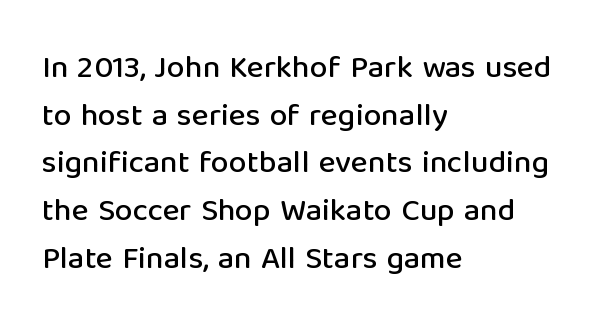
{"serif": "no", "italic": "no", "width": "normal", "stroke_contrast": "low", "x_height": "medium", "monospaced": "no", "underline": "no", "align": "left", "line_spacing": "normal", "line_spacing_ratio": 1.49, "letter_spacing": "normal", "letter_spacing_em": 0.0, "glyph_px": 32}
